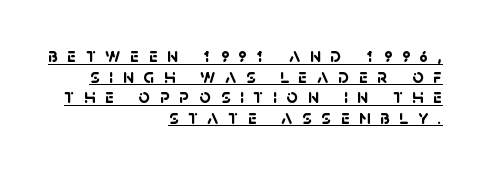
Q: Is the text bold? A: Yes.
Q: Is the text underlined? A: Yes.
Q: How is the paragraph aligned? A: Right-aligned.
Q: Is the spacing between letters normal or unusually wide? A: Unusually wide.
Q: Is the spacing between lines tight, normal or loose? A: Tight.
